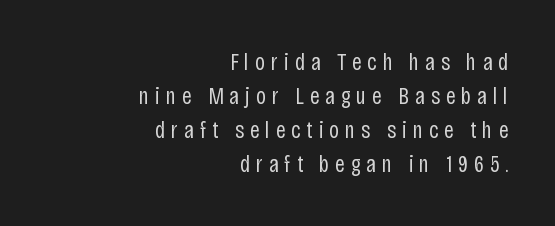
Q: Is the text bold? A: No.
Q: Is the text italic (slanted)? A: No, it is upright.
Q: Is the text underlined? A: No.
Q: How is the paragraph aligned? A: Right-aligned.
Q: Is the spacing between letters normal or unusually wide? A: Unusually wide.
Q: Is the spacing between lines tight, normal or loose? A: Normal.
